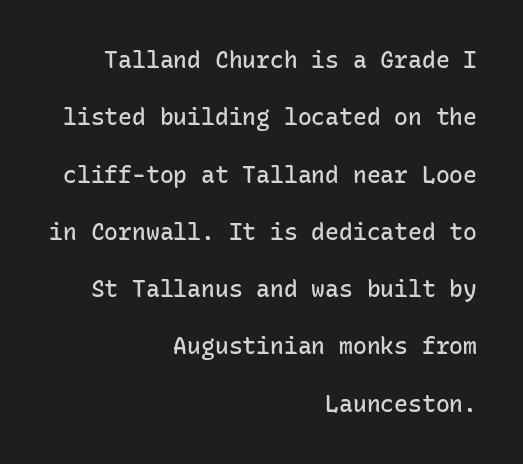
The image shows 23 px text type, upright; set right-aligned, loose line spacing (2.49x), normal letter spacing, not underlined.
